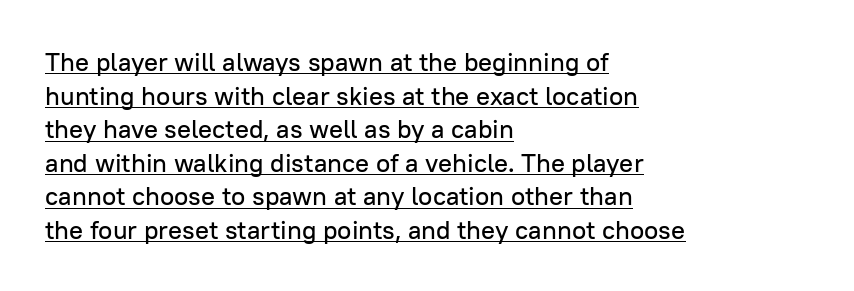
{"italic": "no", "underline": "yes", "align": "left", "line_spacing": "normal", "line_spacing_ratio": 1.29, "letter_spacing": "normal", "letter_spacing_em": 0.0, "glyph_px": 26}
